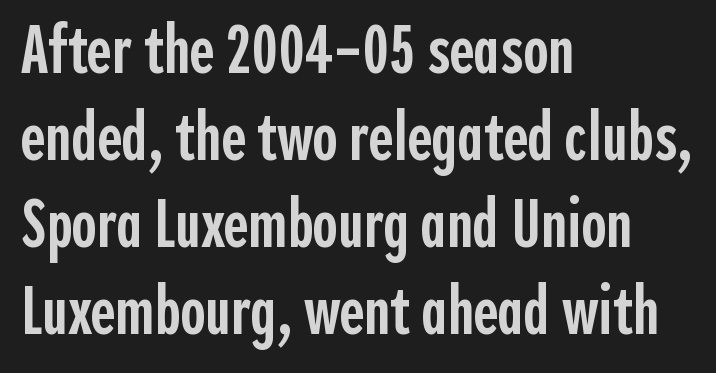
Grotesque or geometric, the face here clearly has no serifs. Underlining? Definitely not there. Moderately thickened strokes mark this as semibold type. The ragged edge is on the right, which tells us the setting is flush left.
